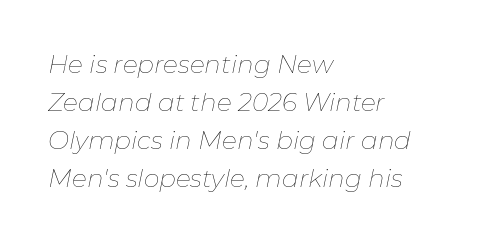
The text block is weighted toward the left margin, trailing off unevenly rightward. Regarding leading, the lines here are spaced in the standard way. Students, note that the glyphs here touch the page at normal intervals. Only glyphs here, with clear space below each row.
